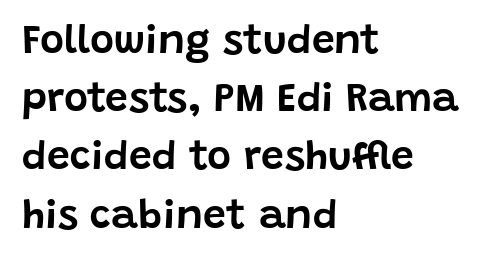
Q: Is the text italic (slanted)? A: No, it is upright.
Q: Is the typeface a serif or a sans-serif typeface? A: Sans-serif.
Q: Is the text underlined? A: No.
Q: How is the paragraph aligned? A: Left-aligned.
Q: Is the spacing between letters normal or unusually wide? A: Normal.
Q: Is the spacing between lines tight, normal or loose? A: Normal.
Q: Width (condensed, normal, or wide)? A: Normal.
Q: Stroke contrast? A: Low.
Q: x-height? A: Large.
Q: Monospaced? A: No.
